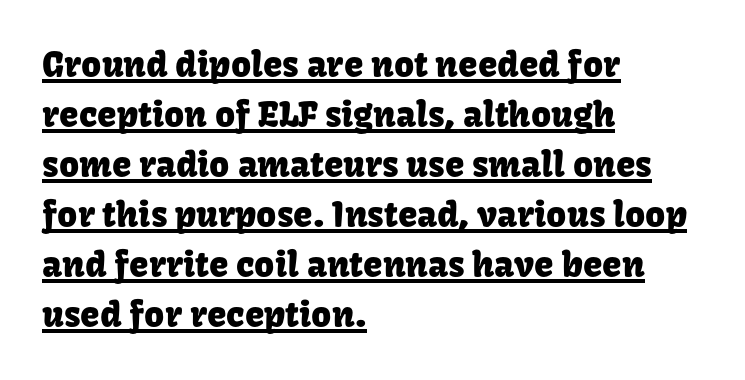
{"serif": "no", "italic": "no", "width": "normal", "stroke_contrast": "low", "x_height": "medium", "monospaced": "no", "underline": "yes", "align": "left", "line_spacing": "normal", "line_spacing_ratio": 1.43, "letter_spacing": "normal", "letter_spacing_em": 0.0, "glyph_px": 35}
